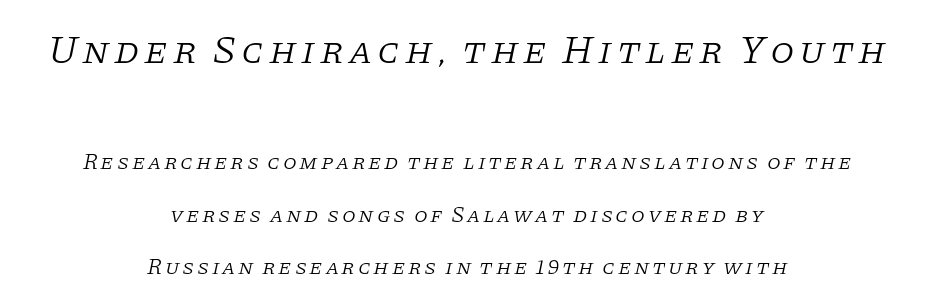
{"serif": "yes", "italic": "yes", "lean": "right", "slant_degrees": 11, "bold": "no", "weight": "light", "width": "normal", "stroke_contrast": "low", "x_height": "large", "monospaced": "no", "underline": "no", "align": "center", "line_spacing": "loose", "line_spacing_ratio": 2.4, "larger_block": "first", "size_ratio": 1.77, "glyph_px": 39}
